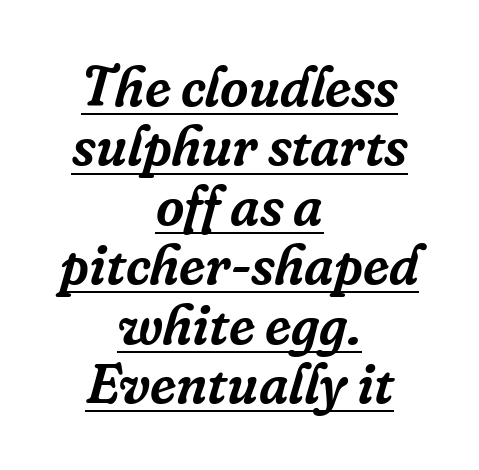
Q: Is the text italic (slanted)? A: Yes, it leans right by about 16 degrees.
Q: Is the typeface a serif or a sans-serif typeface? A: Serif.
Q: Is the text underlined? A: Yes.
Q: How is the paragraph aligned? A: Centered.
Q: Is the spacing between letters normal or unusually wide? A: Normal.
Q: Is the spacing between lines tight, normal or loose? A: Tight.
Q: Width (condensed, normal, or wide)? A: Normal.
Q: Stroke contrast? A: Low.
Q: x-height? A: Medium.
Q: Monospaced? A: No.
